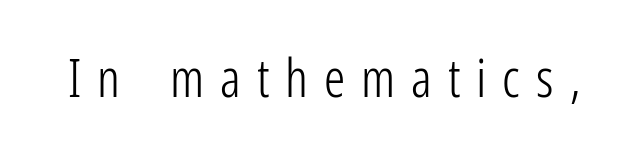
{"serif": "no", "italic": "no", "bold": "no", "weight": "light", "width": "condensed", "stroke_contrast": "low", "x_height": "medium", "monospaced": "no", "underline": "no", "letter_spacing": "wide", "letter_spacing_em": 0.3, "glyph_px": 53}
